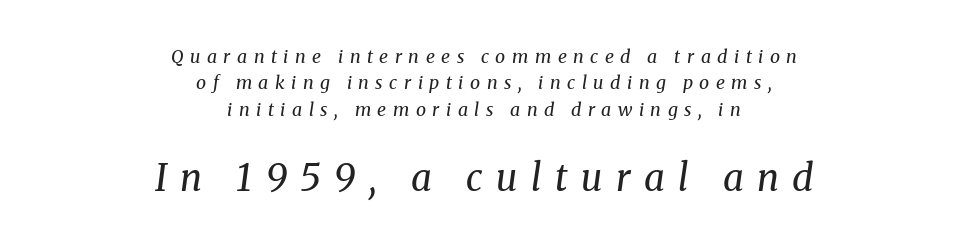
The image shows 37 px regular-weight serif type, italic (leaning right); set centered, normal line spacing (1.47x), unusually wide letter spacing (+0.36 em), not underlined; the second (bottom) block is 2.06x larger; medium stroke contrast and a medium x-height.
